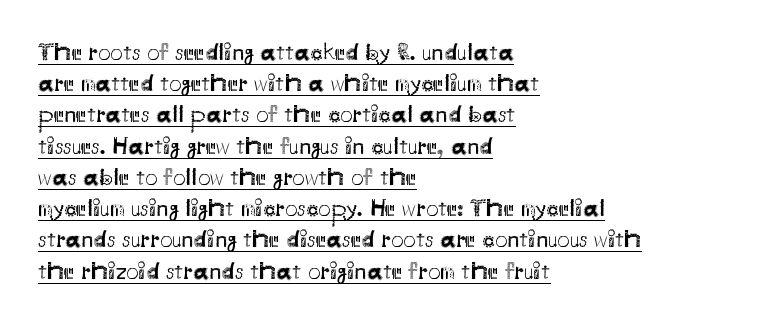
The image shows 25 px text type, upright; set left-aligned, normal line spacing (1.25x), normal letter spacing, underlined.
